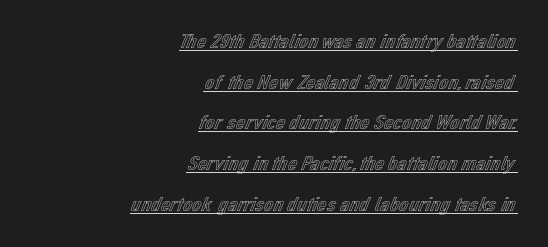
{"underline": "yes", "align": "right", "line_spacing": "loose", "line_spacing_ratio": 1.94, "letter_spacing": "normal", "letter_spacing_em": 0.0, "glyph_px": 21}
